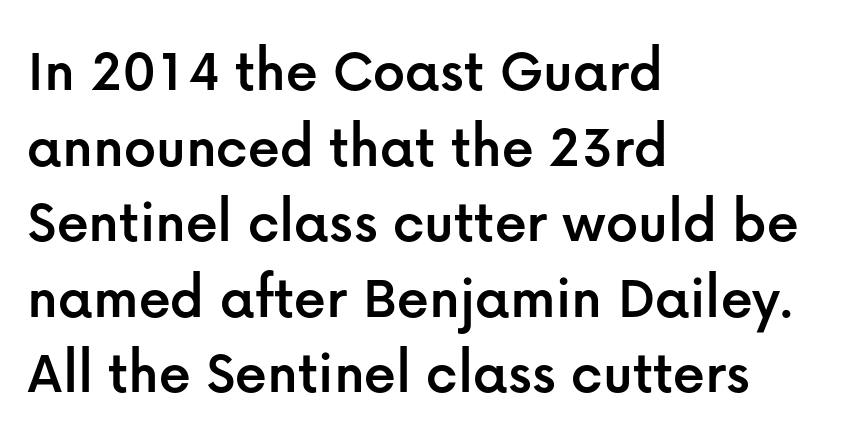
{"serif": "no", "italic": "no", "width": "normal", "stroke_contrast": "low", "x_height": "medium", "monospaced": "no", "underline": "no", "align": "left", "line_spacing_ratio": 1.2, "letter_spacing": "normal", "letter_spacing_em": 0.0, "glyph_px": 63}
